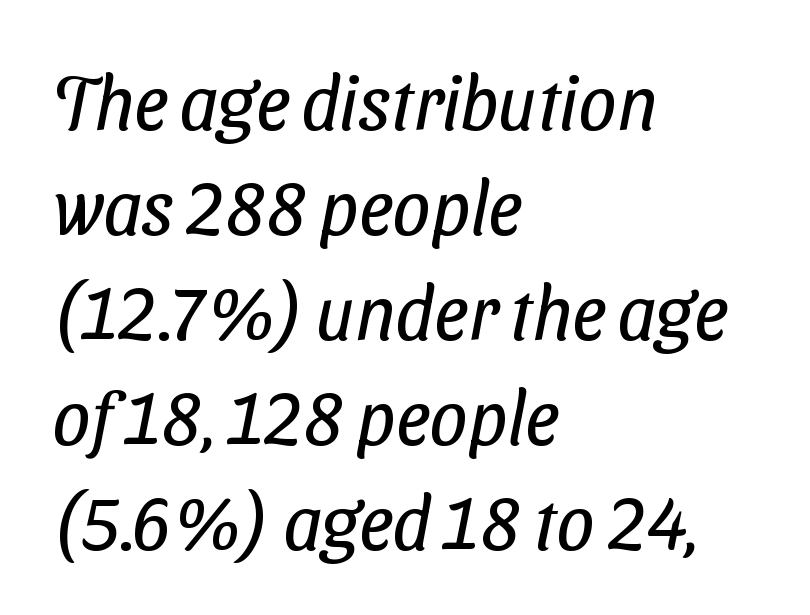
Q: Is the text bold? A: No.
Q: Is the typeface a serif or a sans-serif typeface? A: Sans-serif.
Q: Is the text underlined? A: No.
Q: How is the paragraph aligned? A: Left-aligned.
Q: Is the spacing between letters normal or unusually wide? A: Normal.
Q: Is the spacing between lines tight, normal or loose? A: Normal.
Q: Width (condensed, normal, or wide)? A: Condensed.
Q: Stroke contrast? A: Low.
Q: x-height? A: Medium.
Q: Monospaced? A: No.
